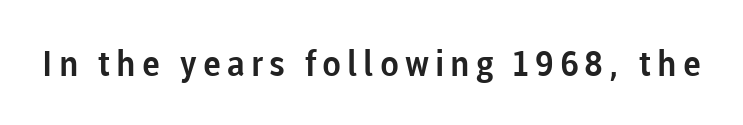
The rendering uses natural spacing where letterforms have individual widths. Nope, no serifs anywhere on these letters. A roman cut, with each character standing at attention. Quick note: underline off.
